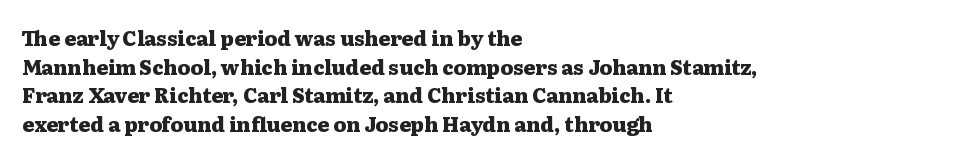
This sample uses an upright cut, with every glyph sitting square on the baseline. Only glyphs here, with clear space below each row. Visually the block forms a straight wall on the left and a jagged coastline on the right. Its strokes are broad and dark, the hallmark of bold type. This block has exactly the height ordinary leading produces. The passage shown has conventional tracking throughout.
